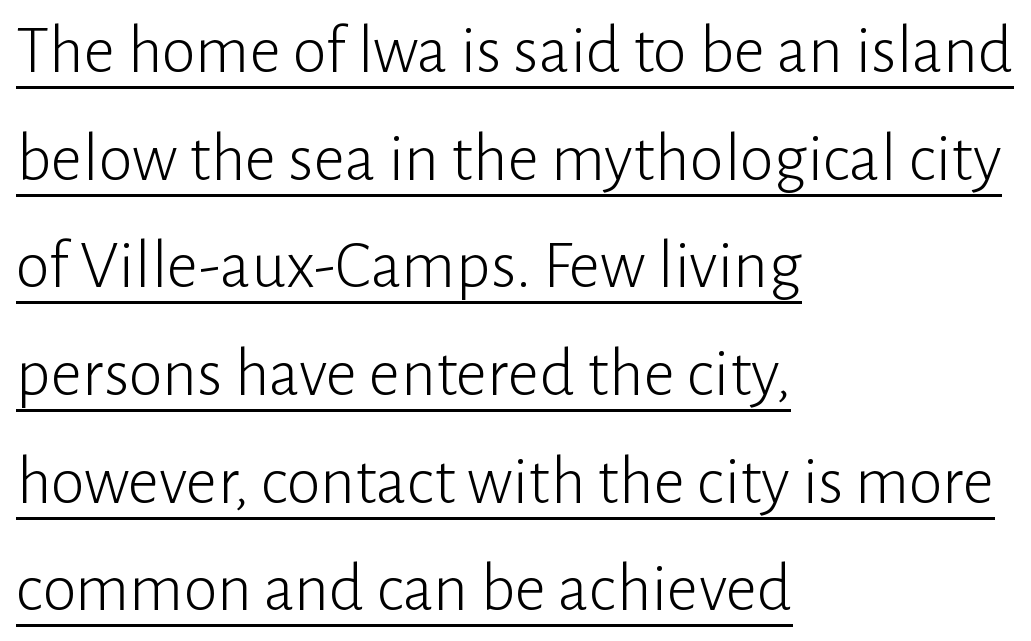
The image shows 69 px light sans-serif type, upright; set left-aligned, normal line spacing (1.56x), normal letter spacing, underlined; low stroke contrast and a medium x-height.
